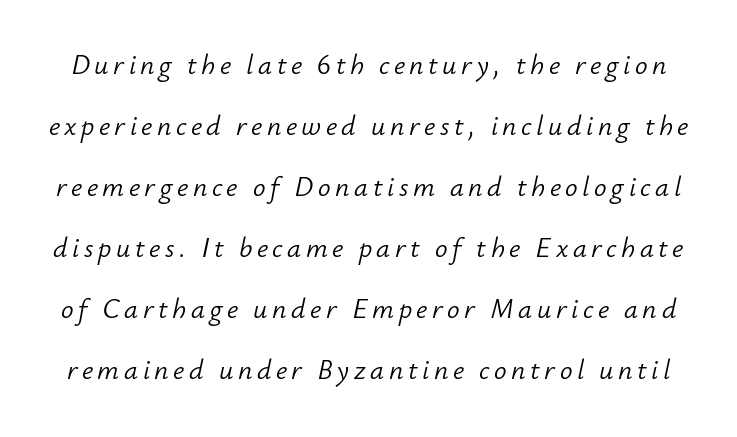
Q: Is the text bold? A: No.
Q: Is the text italic (slanted)? A: Yes, it leans right by about 12 degrees.
Q: Is the text underlined? A: No.
Q: Is the spacing between lines tight, normal or loose? A: Loose.
Q: Width (condensed, normal, or wide)? A: Normal.
Q: Stroke contrast? A: Low.
Q: x-height? A: Small.
Q: Monospaced? A: No.
